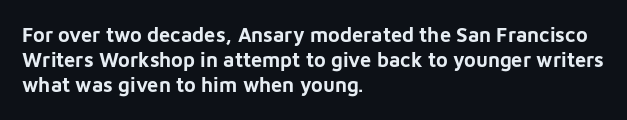
{"italic": "no", "bold": "yes", "underline": "no", "align": "left", "line_spacing": "normal", "line_spacing_ratio": 1.26, "letter_spacing": "normal", "letter_spacing_em": 0.0, "glyph_px": 20}
